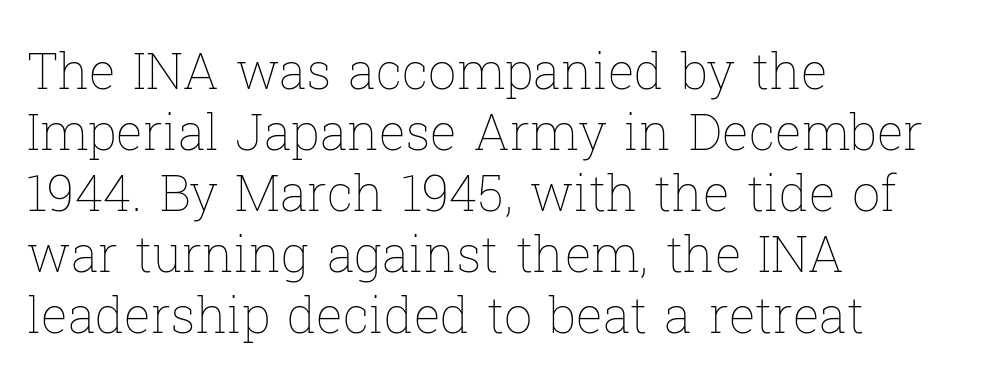
Q: Is the text bold? A: No.
Q: Is the text italic (slanted)? A: No, it is upright.
Q: Is the text underlined? A: No.
Q: How is the paragraph aligned? A: Left-aligned.
Q: Is the spacing between letters normal or unusually wide? A: Normal.
Q: Width (condensed, normal, or wide)? A: Normal.
Q: Stroke contrast? A: Low.
Q: x-height? A: Medium.
Q: Monospaced? A: No.
